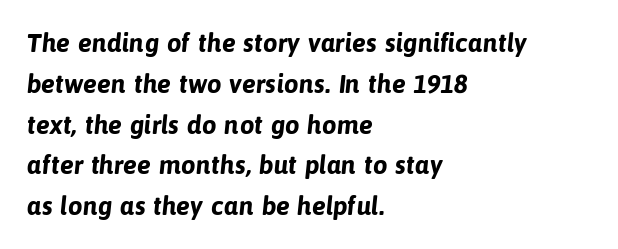
Q: Is the text bold? A: Yes.
Q: Is the text underlined? A: No.
Q: How is the paragraph aligned? A: Left-aligned.
Q: Is the spacing between letters normal or unusually wide? A: Normal.
Q: Is the spacing between lines tight, normal or loose? A: Normal.
